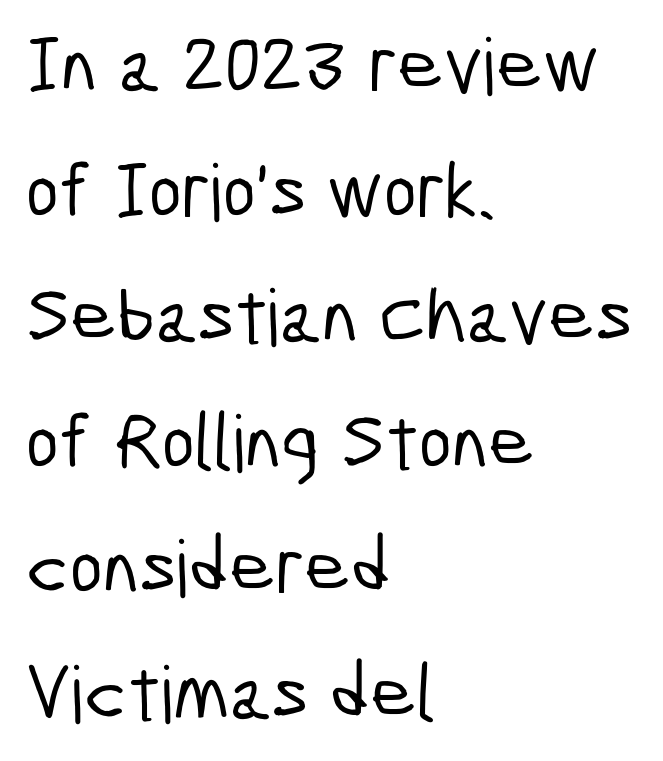
This sample keeps an unexceptional amount of space between lines. A bare baseline throughout the passage. Is the letter spacing exaggerated? No — it looks like the ordinary default. Horizontally, the lines are justified to the leading edge only. Spacing verdict: proportional, widths tailored to each character.
